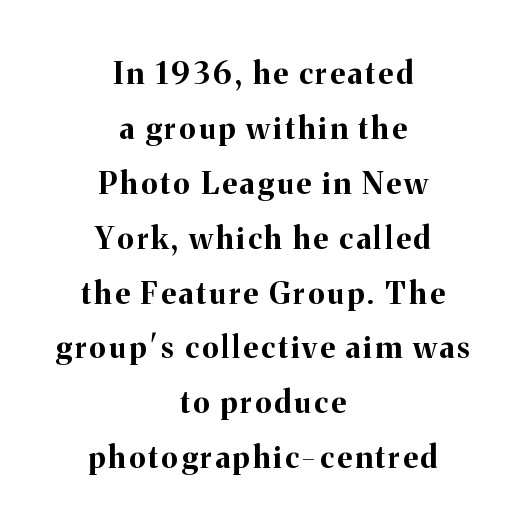
{"serif": "yes", "italic": "no", "bold": "yes", "weight": "bold", "width": "normal", "stroke_contrast": "medium", "x_height": "medium", "monospaced": "no", "underline": "no", "align": "center", "line_spacing_ratio": 1.83, "glyph_px": 30}
